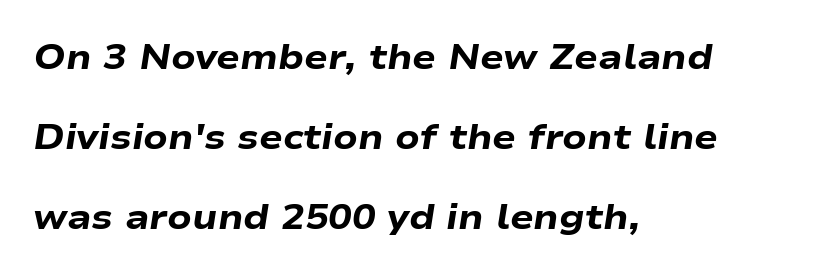
The image shows 35 px heavy, wide type, italic (leaning right); set left-aligned, loose line spacing (2.28x), normal letter spacing, not underlined; low stroke contrast and a medium x-height.
